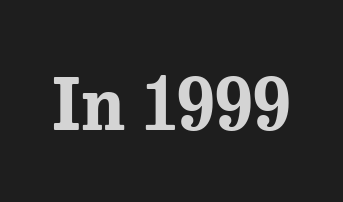
The image shows 71 px bold serif type, upright; set normal letter spacing, not underlined; medium stroke contrast and a medium x-height.
